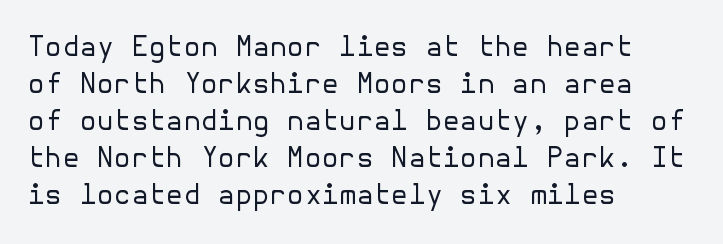
Each row of text sits above clean, open space. The designer went with a sans here, leaving each stem footless. What's the leading like? Ordinary, nothing unusual. Stems here are at most as thick as an everyday book face. Italic: no, the glyphs are upright roman.
